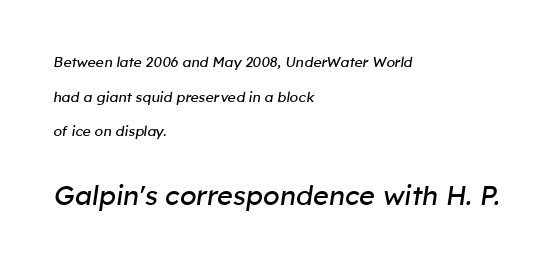
The image shows 27 px text type, italic (leaning right); set left-aligned, loose line spacing (2.47x), normal letter spacing, not underlined; the second (bottom) block is 1.93x larger.
